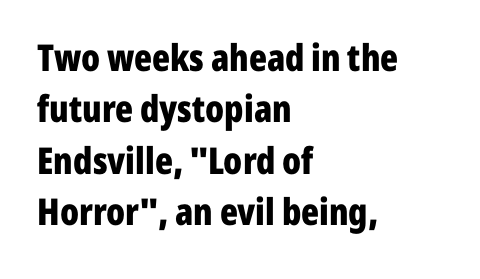
Q: Is the text bold? A: Yes.
Q: Is the text italic (slanted)? A: No, it is upright.
Q: Is the typeface a serif or a sans-serif typeface? A: Sans-serif.
Q: Is the text underlined? A: No.
Q: How is the paragraph aligned? A: Left-aligned.
Q: Is the spacing between letters normal or unusually wide? A: Normal.
Q: Is the spacing between lines tight, normal or loose? A: Normal.
Q: Width (condensed, normal, or wide)? A: Condensed.
Q: Stroke contrast? A: Low.
Q: x-height? A: Medium.
Q: Monospaced? A: No.
